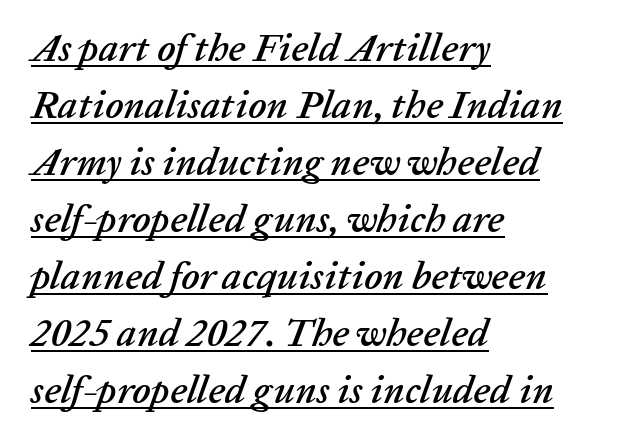
{"italic": "yes", "lean": "right", "slant_degrees": 20, "width": "normal", "stroke_contrast": "low", "x_height": "medium", "monospaced": "no", "underline": "yes", "align": "left", "line_spacing": "normal", "line_spacing_ratio": 1.46, "letter_spacing": "normal", "letter_spacing_em": 0.0, "glyph_px": 39}
